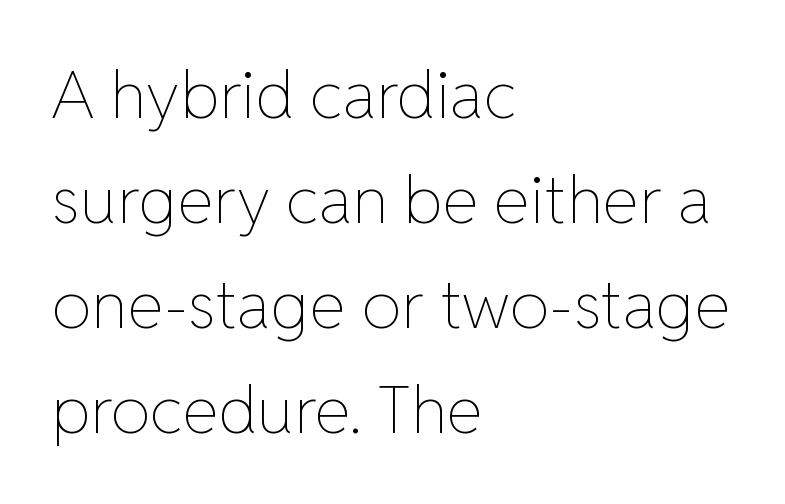
Q: Is the text bold? A: No.
Q: Is the text italic (slanted)? A: No, it is upright.
Q: Is the text underlined? A: No.
Q: How is the paragraph aligned? A: Left-aligned.
Q: Is the spacing between letters normal or unusually wide? A: Normal.
Q: Is the spacing between lines tight, normal or loose? A: Normal.
Q: Width (condensed, normal, or wide)? A: Normal.
Q: Stroke contrast? A: Low.
Q: x-height? A: Medium.
Q: Monospaced? A: No.
